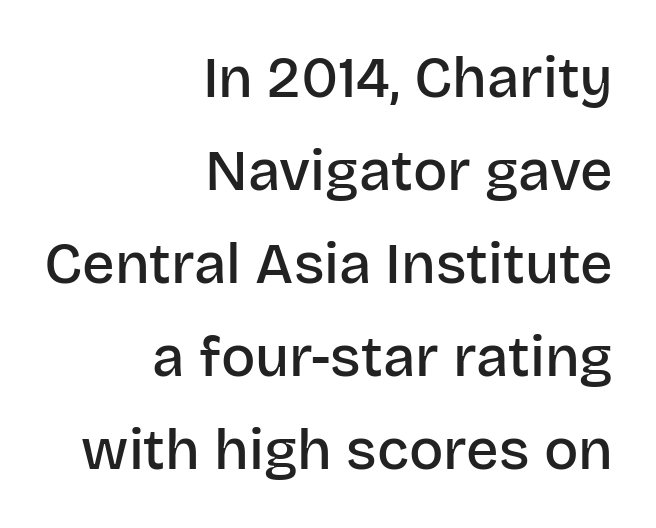
{"serif": "no", "italic": "no", "bold": "semi", "weight": "semibold", "width": "normal", "stroke_contrast": "low", "x_height": "large", "monospaced": "no", "underline": "no", "align": "right", "line_spacing": "normal", "line_spacing_ratio": 1.63, "letter_spacing": "normal", "letter_spacing_em": 0.0, "glyph_px": 57}
